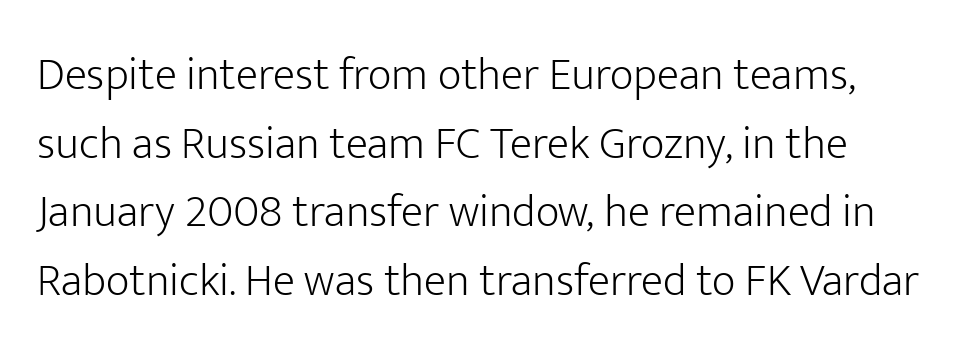
The image shows 46 px light sans-serif type, upright; set normal line spacing (1.49x), normal letter spacing, not underlined; low stroke contrast and a medium x-height.
